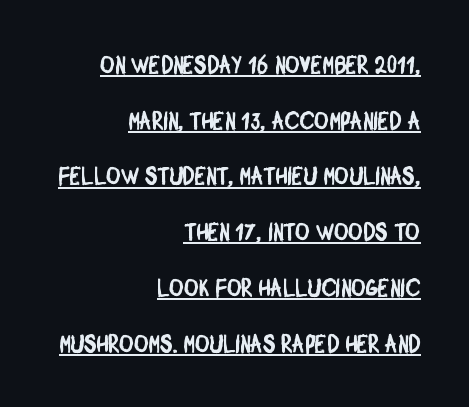
{"underline": "yes", "align": "right", "line_spacing": "loose", "line_spacing_ratio": 2.23, "letter_spacing": "normal", "letter_spacing_em": 0.0, "glyph_px": 25}
